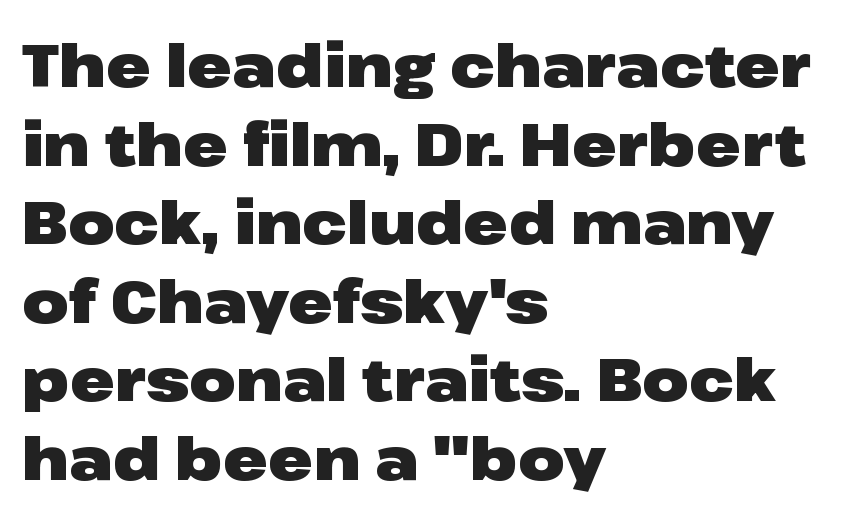
{"serif": "no", "italic": "no", "bold": "yes", "weight": "heavy", "width": "wide", "stroke_contrast": "low", "x_height": "medium", "monospaced": "no", "underline": "no", "align": "left", "line_spacing": "normal", "line_spacing_ratio": 1.31, "letter_spacing": "normal", "letter_spacing_em": 0.0, "glyph_px": 60}
